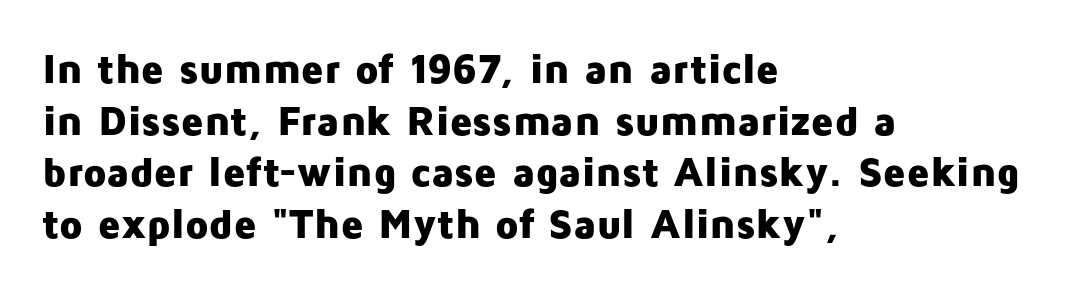
Q: Is the text bold? A: Yes.
Q: Is the text italic (slanted)? A: No, it is upright.
Q: Is the typeface a serif or a sans-serif typeface? A: Sans-serif.
Q: Is the text underlined? A: No.
Q: How is the paragraph aligned? A: Left-aligned.
Q: Is the spacing between letters normal or unusually wide? A: Normal.
Q: Width (condensed, normal, or wide)? A: Normal.
Q: Stroke contrast? A: Low.
Q: x-height? A: Medium.
Q: Monospaced? A: No.
